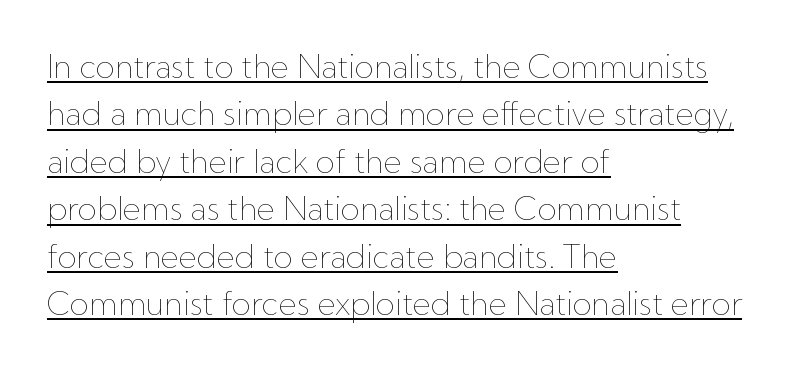
The image shows 31 px thin type, upright; set left-aligned, normal line spacing (1.53x), normal letter spacing, underlined; low stroke contrast and a medium x-height.
